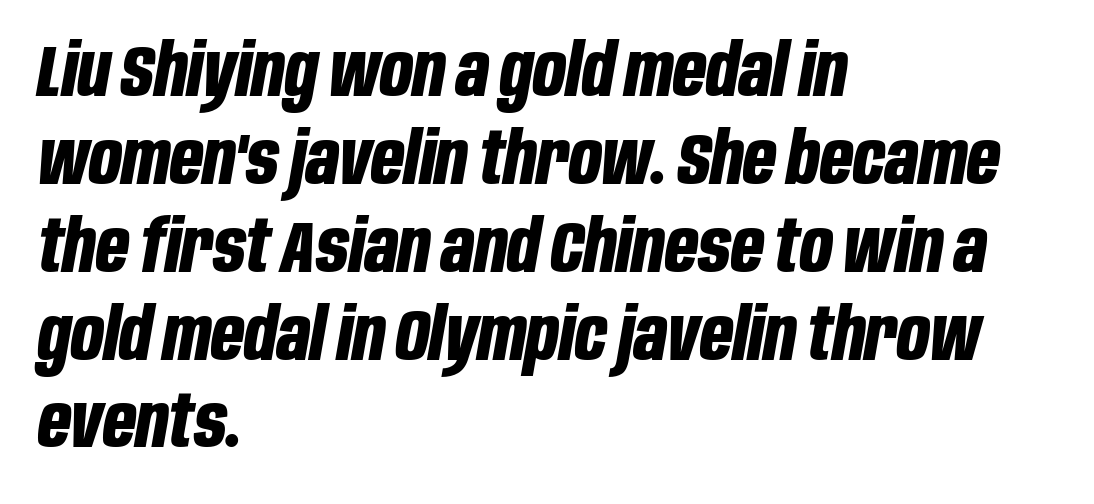
Q: Is the text bold? A: Yes.
Q: Is the text italic (slanted)? A: Yes, it leans right by about 10 degrees.
Q: Is the text underlined? A: No.
Q: How is the paragraph aligned? A: Left-aligned.
Q: Is the spacing between letters normal or unusually wide? A: Normal.
Q: Width (condensed, normal, or wide)? A: Condensed.
Q: Stroke contrast? A: Low.
Q: x-height? A: Large.
Q: Monospaced? A: No.
